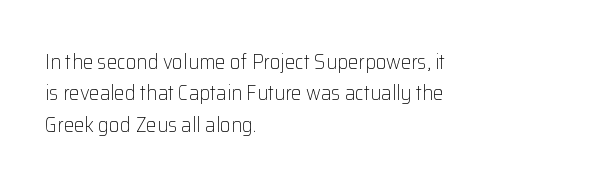
{"italic": "no", "bold": "no", "underline": "no", "align": "left", "line_spacing": "normal", "line_spacing_ratio": 1.5, "letter_spacing": "normal", "letter_spacing_em": 0.0, "glyph_px": 21}
